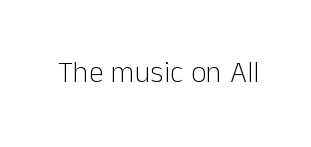
Q: Is the text bold? A: No.
Q: Is the text italic (slanted)? A: No, it is upright.
Q: Is the typeface a serif or a sans-serif typeface? A: Sans-serif.
Q: Is the text underlined? A: No.
Q: Is the spacing between letters normal or unusually wide? A: Normal.
Q: Width (condensed, normal, or wide)? A: Normal.
Q: Stroke contrast? A: Low.
Q: x-height? A: Medium.
Q: Monospaced? A: No.
